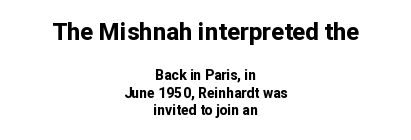
Q: Is the text bold? A: Yes.
Q: Is the text italic (slanted)? A: No, it is upright.
Q: Is the text underlined? A: No.
Q: How is the paragraph aligned? A: Centered.
Q: Is the spacing between letters normal or unusually wide? A: Normal.
Q: Is the spacing between lines tight, normal or loose? A: Normal.
Q: Which block of text is set in a larger size, the first (top) or the second (bottom)? A: The first (top) one.
